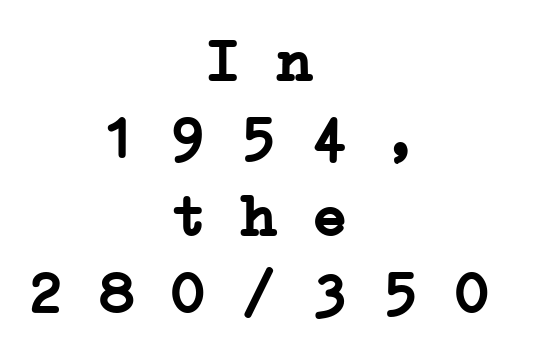
{"serif": "yes", "bold": "yes", "weight": "semibold", "width": "wide", "stroke_contrast": "low", "x_height": "medium", "monospaced": "yes", "underline": "no", "align": "center", "line_spacing": "normal", "line_spacing_ratio": 1.31, "letter_spacing": "normal", "letter_spacing_em": 0.0, "glyph_px": 59}
